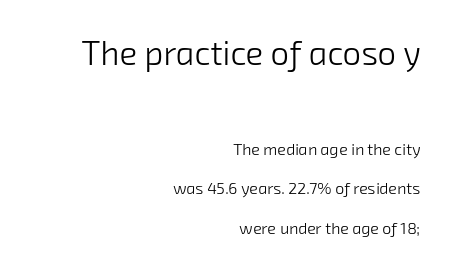
The image shows 33 px light sans-serif type; set right-aligned, loose line spacing (2.45x), normal letter spacing, not underlined; the first (top) block is 2.06x larger; low stroke contrast and a medium x-height.
